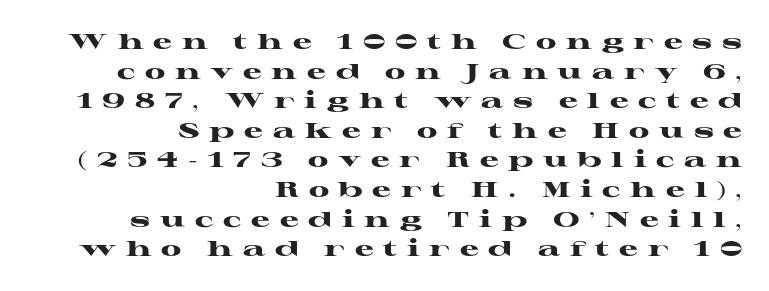
The image shows 21 px bold type, upright; set right-aligned, normal line spacing (1.41x), unusually wide letter spacing (+0.47 em), not underlined.
